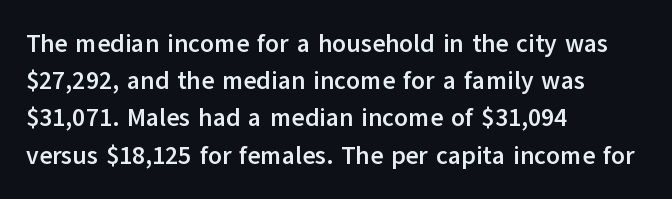
Q: Is the text bold? A: Yes.
Q: Is the text italic (slanted)? A: No, it is upright.
Q: Is the text underlined? A: No.
Q: How is the paragraph aligned? A: Left-aligned.
Q: Is the spacing between letters normal or unusually wide? A: Normal.
Q: Is the spacing between lines tight, normal or loose? A: Normal.
